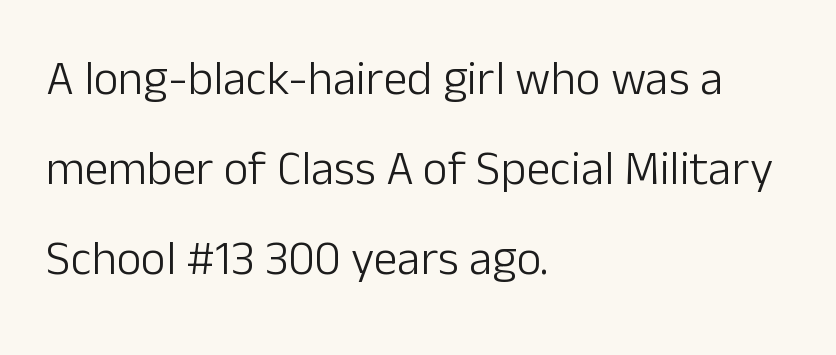
Q: Is the text bold? A: No.
Q: Is the text italic (slanted)? A: No, it is upright.
Q: Is the typeface a serif or a sans-serif typeface? A: Sans-serif.
Q: Is the text underlined? A: No.
Q: How is the paragraph aligned? A: Left-aligned.
Q: Is the spacing between letters normal or unusually wide? A: Normal.
Q: Width (condensed, normal, or wide)? A: Normal.
Q: Stroke contrast? A: Low.
Q: x-height? A: Medium.
Q: Monospaced? A: No.
